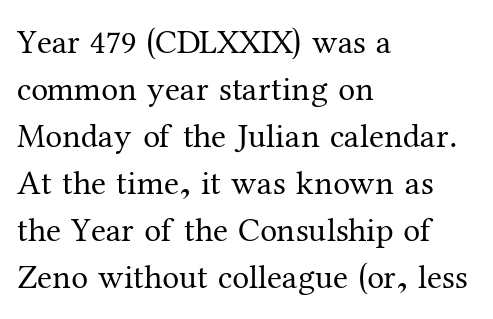
Q: Is the text bold? A: No.
Q: Is the text italic (slanted)? A: No, it is upright.
Q: Is the typeface a serif or a sans-serif typeface? A: Serif.
Q: Is the text underlined? A: No.
Q: How is the paragraph aligned? A: Left-aligned.
Q: Is the spacing between letters normal or unusually wide? A: Normal.
Q: Is the spacing between lines tight, normal or loose? A: Normal.
Q: Width (condensed, normal, or wide)? A: Normal.
Q: Stroke contrast? A: Medium.
Q: x-height? A: Medium.
Q: Monospaced? A: No.
